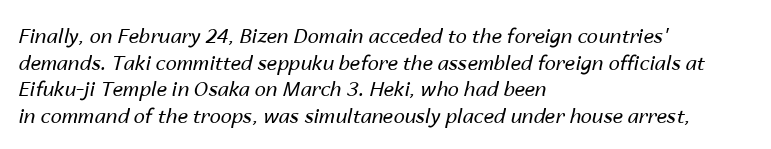
{"italic": "yes", "lean": "right", "slant_degrees": 14, "bold": "no", "underline": "no", "align": "left", "line_spacing": "normal", "line_spacing_ratio": 1.33, "letter_spacing": "normal", "letter_spacing_em": 0.0, "glyph_px": 20}
